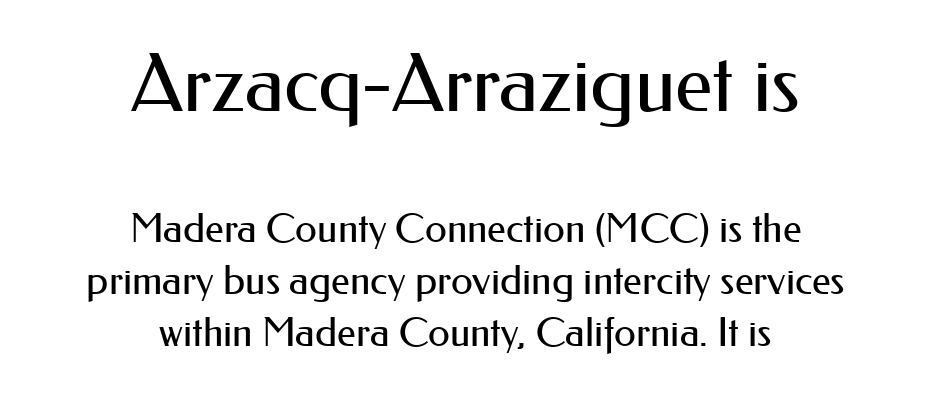
Q: Is the text bold? A: No.
Q: Is the text italic (slanted)? A: No, it is upright.
Q: Is the typeface a serif or a sans-serif typeface? A: Sans-serif.
Q: Is the text underlined? A: No.
Q: How is the paragraph aligned? A: Centered.
Q: Is the spacing between letters normal or unusually wide? A: Normal.
Q: Is the spacing between lines tight, normal or loose? A: Normal.
Q: Which block of text is set in a larger size, the first (top) or the second (bottom)? A: The first (top) one.
Q: Width (condensed, normal, or wide)? A: Normal.
Q: Stroke contrast? A: Medium.
Q: x-height? A: Small.
Q: Monospaced? A: No.
